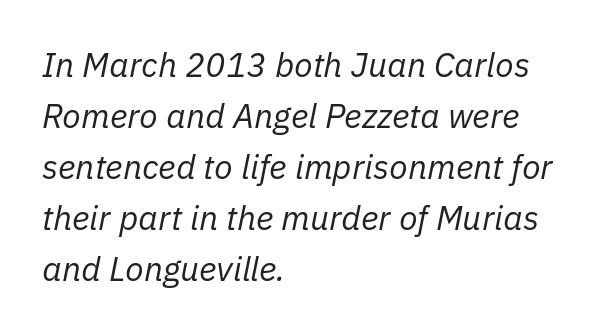
{"italic": "yes", "lean": "right", "slant_degrees": 11, "bold": "no", "weight": "regular", "width": "normal", "stroke_contrast": "low", "x_height": "medium", "monospaced": "no", "underline": "no", "align": "left", "line_spacing": "normal", "line_spacing_ratio": 1.5, "letter_spacing": "normal", "letter_spacing_em": 0.0, "glyph_px": 34}
